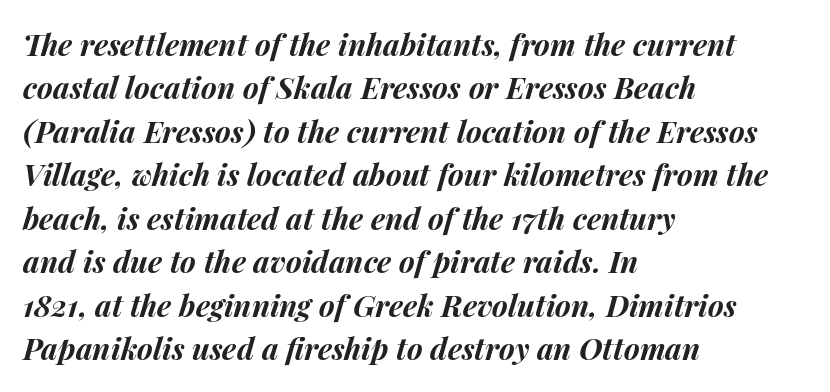
{"italic": "yes", "lean": "right", "slant_degrees": 14, "bold": "yes", "weight": "bold", "width": "normal", "stroke_contrast": "medium", "x_height": "medium", "monospaced": "no", "underline": "no", "align": "left", "line_spacing": "normal", "line_spacing_ratio": 1.45, "letter_spacing": "normal", "letter_spacing_em": 0.0, "glyph_px": 30}
